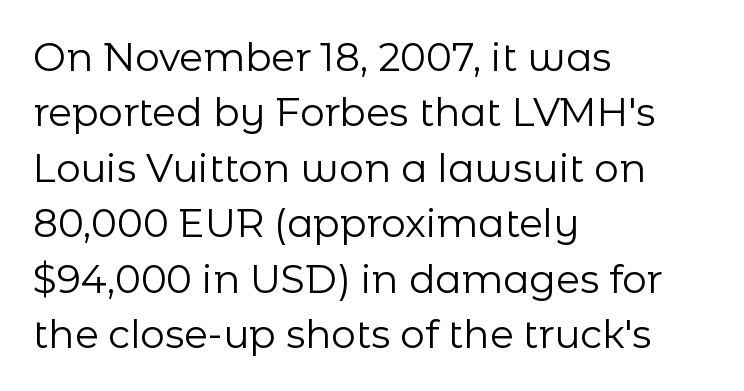
{"serif": "no", "italic": "no", "bold": "no", "weight": "regular", "width": "normal", "stroke_contrast": "low", "x_height": "medium", "monospaced": "no", "underline": "no", "align": "left", "line_spacing": "normal", "line_spacing_ratio": 1.42, "letter_spacing": "normal", "letter_spacing_em": 0.0, "glyph_px": 39}
